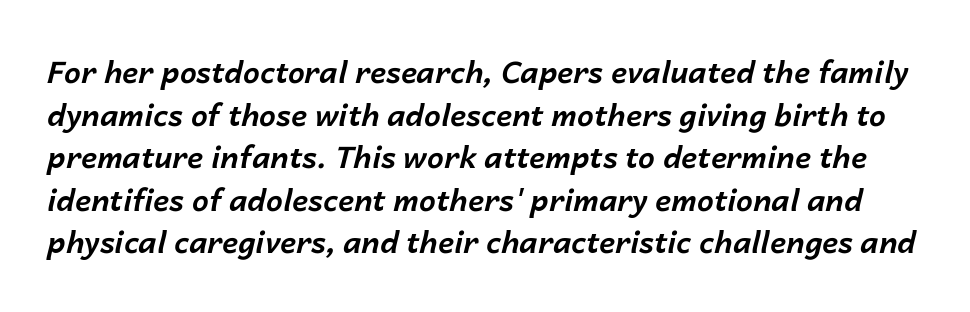
The image shows 30 px bold type, italic (leaning right); set normal line spacing (1.42x), normal letter spacing, not underlined; low stroke contrast and a medium x-height.
